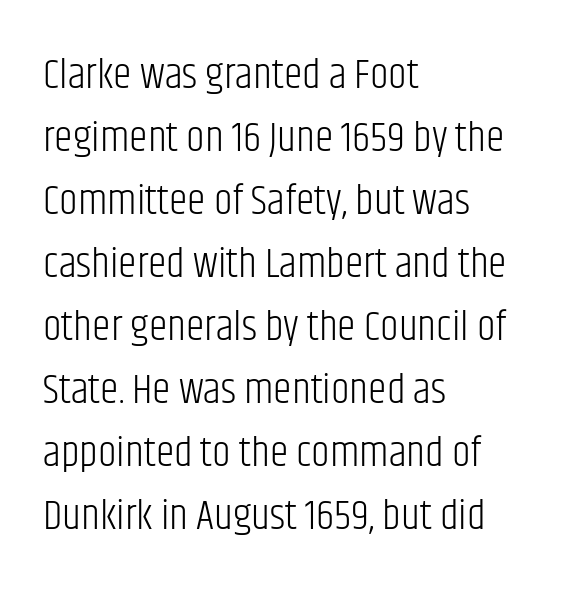
{"serif": "no", "italic": "no", "bold": "no", "weight": "light", "width": "condensed", "stroke_contrast": "low", "x_height": "large", "monospaced": "no", "underline": "no", "align": "left", "line_spacing": "normal", "line_spacing_ratio": 1.5, "letter_spacing": "normal", "letter_spacing_em": 0.0, "glyph_px": 42}
